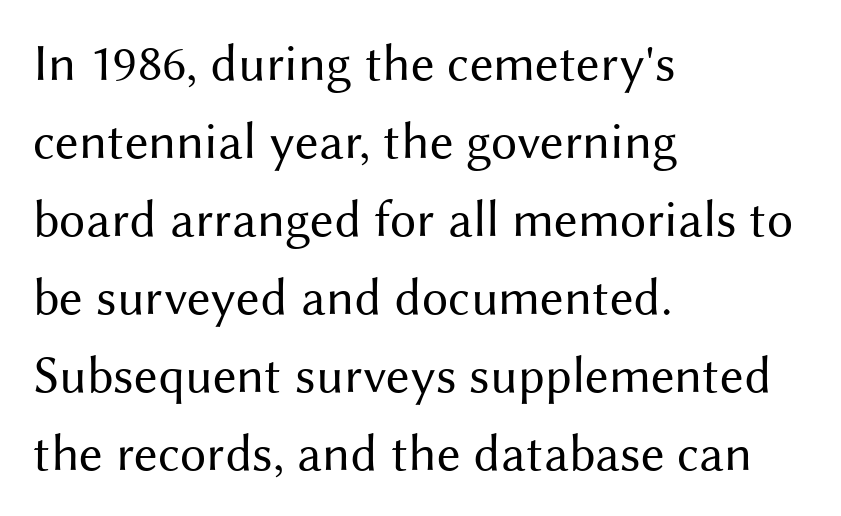
Q: Is the text bold? A: No.
Q: Is the text italic (slanted)? A: No, it is upright.
Q: Is the typeface a serif or a sans-serif typeface? A: Sans-serif.
Q: Is the text underlined? A: No.
Q: How is the paragraph aligned? A: Left-aligned.
Q: Is the spacing between letters normal or unusually wide? A: Normal.
Q: Is the spacing between lines tight, normal or loose? A: Normal.
Q: Width (condensed, normal, or wide)? A: Normal.
Q: Stroke contrast? A: Medium.
Q: x-height? A: Medium.
Q: Monospaced? A: No.
